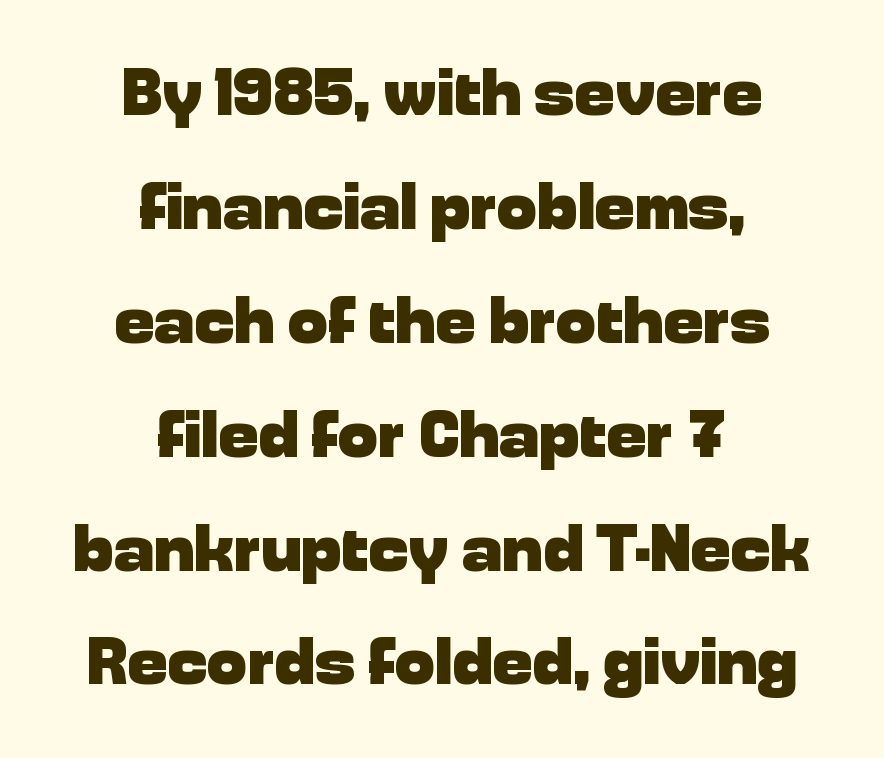
{"serif": "no", "italic": "no", "bold": "yes", "weight": "heavy", "width": "normal", "stroke_contrast": "low", "x_height": "medium", "monospaced": "no", "underline": "no", "align": "center", "line_spacing": "normal", "line_spacing_ratio": 1.7, "letter_spacing": "normal", "letter_spacing_em": 0.0, "glyph_px": 67}
